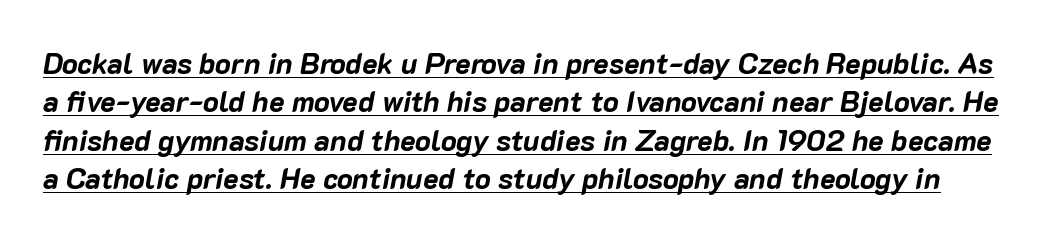
The text carries the slant typical of an italic or oblique font. The string is rendered with underlining switched on. There is no visible air inserted between adjacent glyphs. Every letter is thick-stroked: bold, no question.
